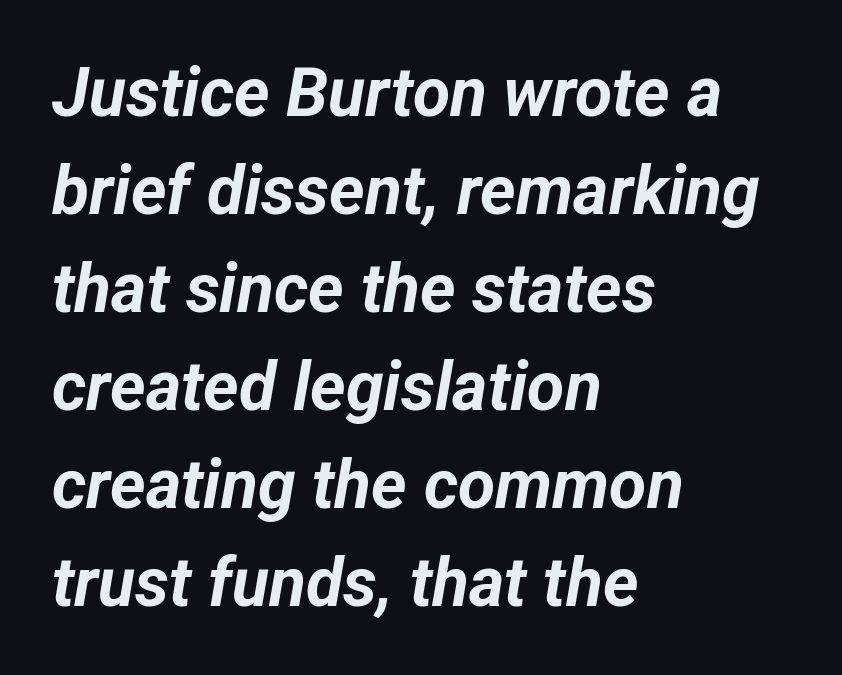
Notice how descenders clear the ascenders below comfortably — that's standard leading. Observe the ordinary spacing: letters are neighbours, not strangers. Stroke thickness is high; the sample reads as a true bold. Where is the straight margin? On the left. Characters are canted at an angle relative to the baseline's perpendicular.
